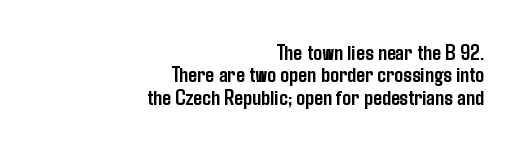
The image shows 22 px bold type, upright; set right-aligned, tight line spacing (1.02x), normal letter spacing, not underlined.
